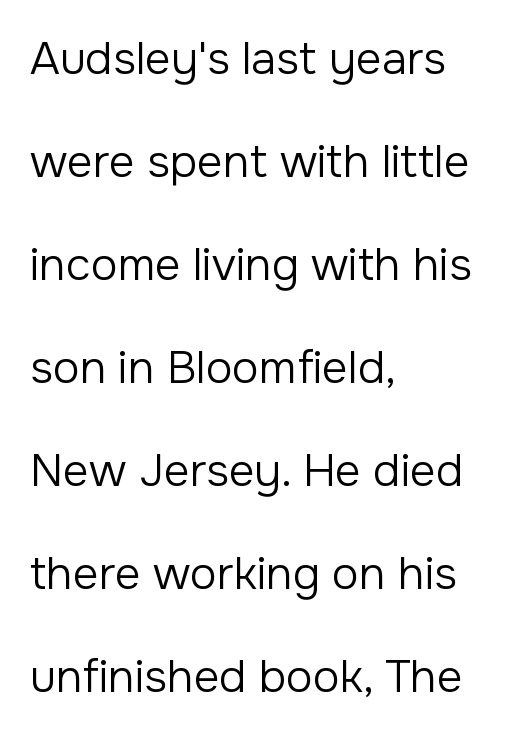
Notice the wide empty band between every row — that's loose leading. This sample has the flowing, uneven cadence of proportional lettering. These lines stack with their left ends in a neat column. Descenders are the only things crossing below the line. Compared with typical body copy, the letter spacing here is the same.
